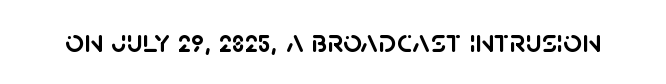
The image shows 33 px sans-serif type, upright; set normal letter spacing, not underlined; low stroke contrast and a large x-height.
